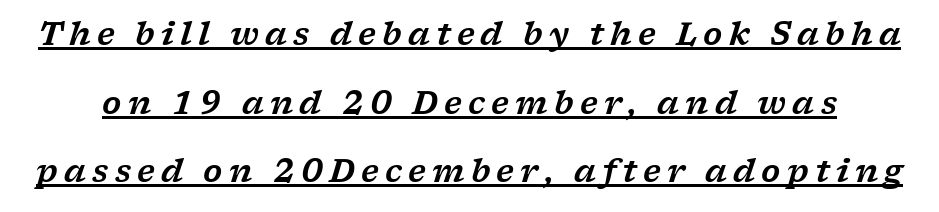
The image shows 31 px wide serif type, italic (leaning right); set loose line spacing (2.21x), unusually wide letter spacing (+0.2 em), underlined; low stroke contrast and a medium x-height.
